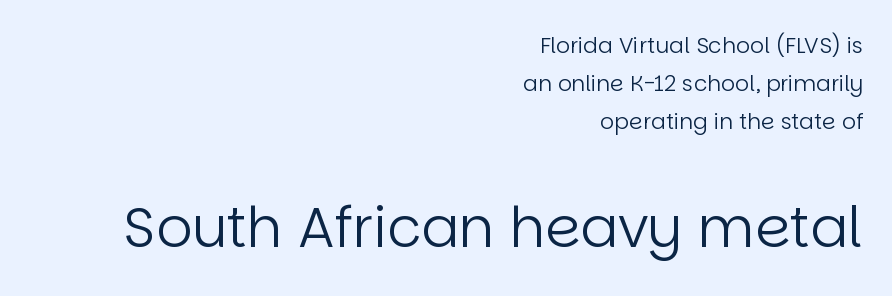
Q: Is the text bold? A: No.
Q: Is the text italic (slanted)? A: No, it is upright.
Q: Is the typeface a serif or a sans-serif typeface? A: Sans-serif.
Q: Is the text underlined? A: No.
Q: How is the paragraph aligned? A: Right-aligned.
Q: Is the spacing between letters normal or unusually wide? A: Normal.
Q: Which block of text is set in a larger size, the first (top) or the second (bottom)? A: The second (bottom) one.
Q: Width (condensed, normal, or wide)? A: Normal.
Q: Stroke contrast? A: Low.
Q: x-height? A: Large.
Q: Monospaced? A: No.
